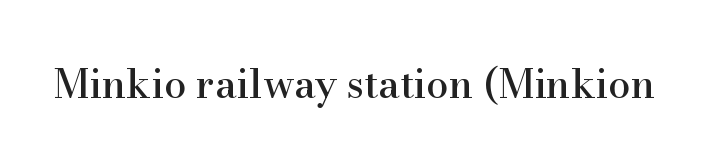
If you drew a line through each stem, it would be perfectly vertical. Words float on clear page, feet unadorned. Spacing verdict: proportional, widths tailored to each character. To sum up the face: it has serifs.
